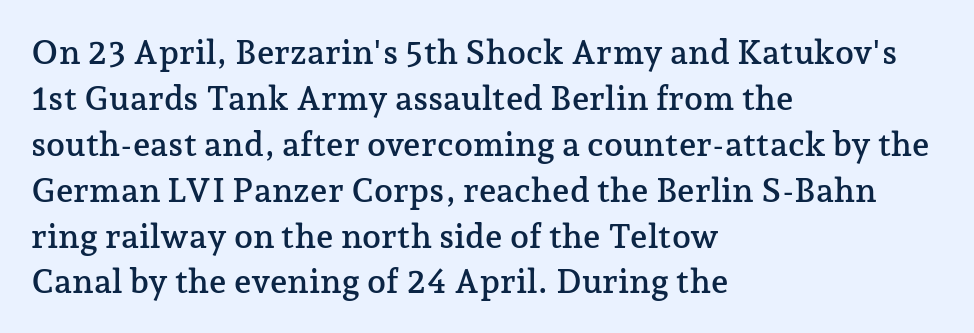
In CSS terms this would be text-align: left. Do the letters lean? They stand straight. Quick note: interline space is typical. The glyphs are unaccompanied by any horizontal stroke below them.
